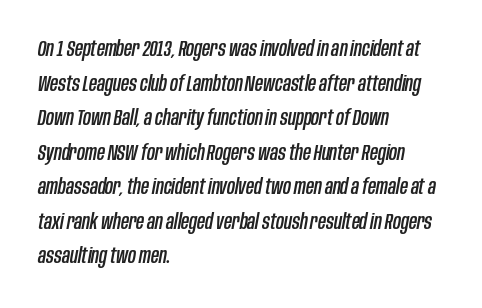
{"italic": "yes", "lean": "right", "slant_degrees": 10, "underline": "no", "align": "left", "line_spacing": "normal", "line_spacing_ratio": 1.57, "letter_spacing": "normal", "letter_spacing_em": 0.0, "glyph_px": 22}
